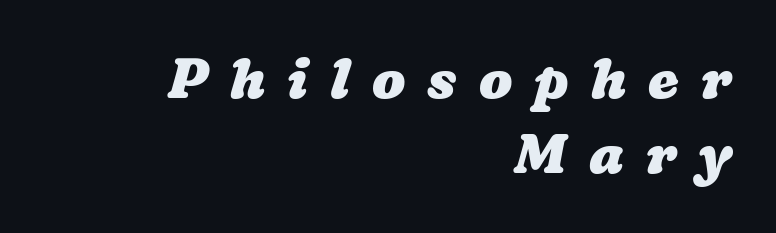
Q: Is the text bold? A: Yes.
Q: Is the text underlined? A: No.
Q: How is the paragraph aligned? A: Right-aligned.
Q: Is the spacing between letters normal or unusually wide? A: Unusually wide.
Q: Is the spacing between lines tight, normal or loose? A: Normal.
Q: Width (condensed, normal, or wide)? A: Wide.
Q: Stroke contrast? A: Low.
Q: x-height? A: Medium.
Q: Monospaced? A: No.
